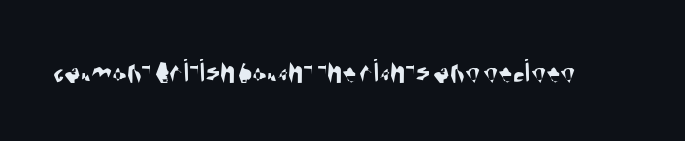
The image shows 34 px condensed sans-serif type; set normal letter spacing, not underlined; medium stroke contrast and a large x-height.
